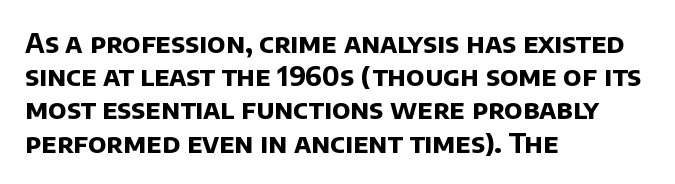
The image shows 27 px bold type; set left-aligned, line spacing 1.23x, normal letter spacing, not underlined.
